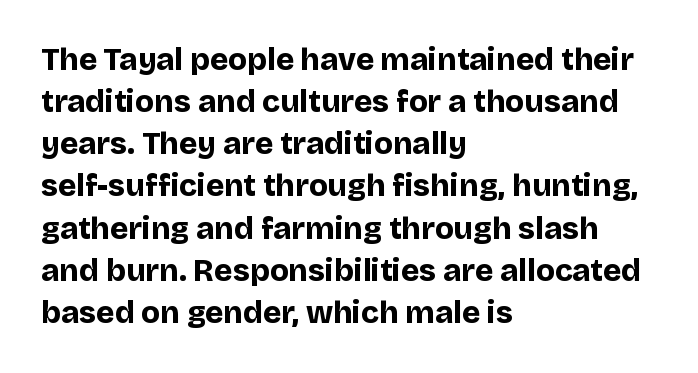
The face used here is a sans, in the tradition of grotesques and geometrics. Observe the ordinary spacing: letters are neighbours, not strangers. Line starts are locked; line ends wander. Ascenders rise straight up at ninety degrees.
